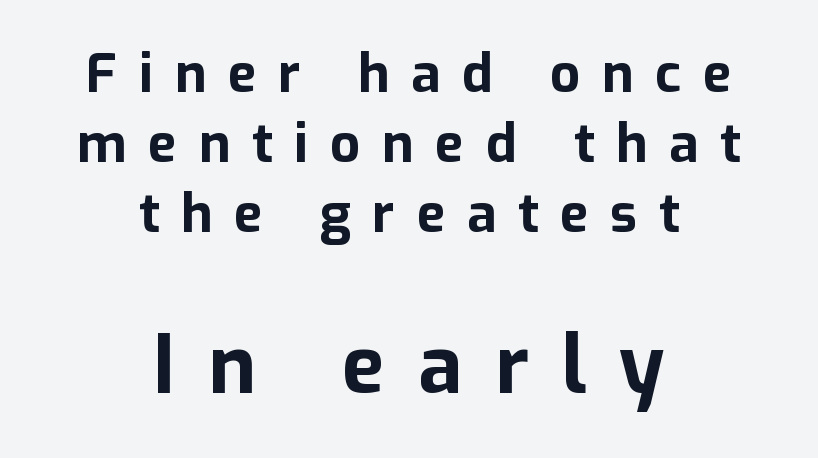
Q: Is the text bold? A: Yes.
Q: Is the text italic (slanted)? A: No, it is upright.
Q: Is the typeface a serif or a sans-serif typeface? A: Sans-serif.
Q: Is the text underlined? A: No.
Q: How is the paragraph aligned? A: Centered.
Q: Is the spacing between letters normal or unusually wide? A: Unusually wide.
Q: Is the spacing between lines tight, normal or loose? A: Normal.
Q: Which block of text is set in a larger size, the first (top) or the second (bottom)? A: The second (bottom) one.
Q: Width (condensed, normal, or wide)? A: Normal.
Q: Stroke contrast? A: Low.
Q: x-height? A: Medium.
Q: Monospaced? A: No.
